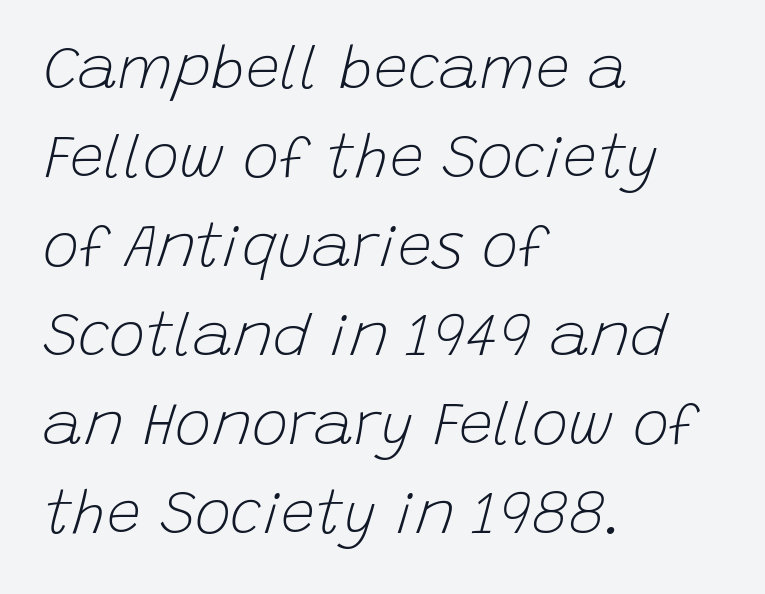
{"italic": "yes", "lean": "right", "slant_degrees": 15, "bold": "no", "weight": "light", "width": "normal", "stroke_contrast": "low", "x_height": "large", "monospaced": "no", "underline": "no", "align": "left", "line_spacing": "normal", "line_spacing_ratio": 1.46, "letter_spacing": "normal", "letter_spacing_em": 0.0, "glyph_px": 61}
